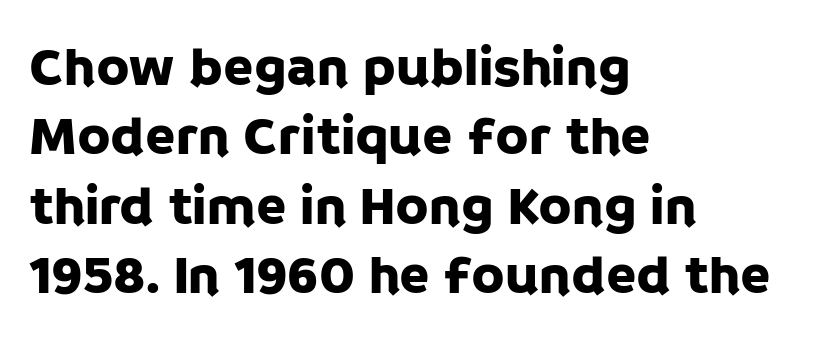
The image shows 55 px sans-serif type, upright; set left-aligned, normal line spacing (1.26x), normal letter spacing, not underlined; low stroke contrast and a large x-height.
